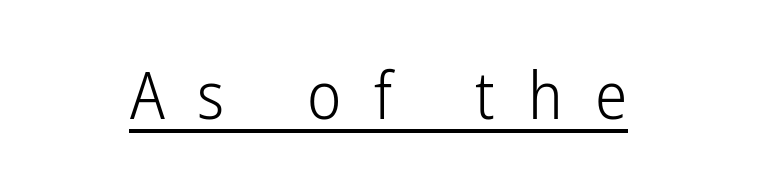
Q: Is the text bold? A: No.
Q: Is the text italic (slanted)? A: No, it is upright.
Q: Is the typeface a serif or a sans-serif typeface? A: Sans-serif.
Q: Is the text underlined? A: Yes.
Q: Is the spacing between letters normal or unusually wide? A: Unusually wide.
Q: Width (condensed, normal, or wide)? A: Condensed.
Q: Stroke contrast? A: Low.
Q: x-height? A: Medium.
Q: Monospaced? A: No.
